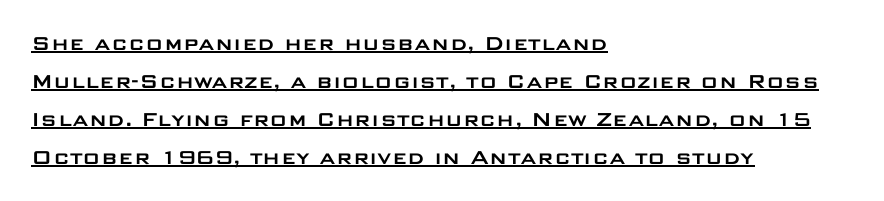
Q: Is the text italic (slanted)? A: No, it is upright.
Q: Is the text underlined? A: Yes.
Q: How is the paragraph aligned? A: Left-aligned.
Q: Is the spacing between letters normal or unusually wide? A: Normal.
Q: Is the spacing between lines tight, normal or loose? A: Normal.
